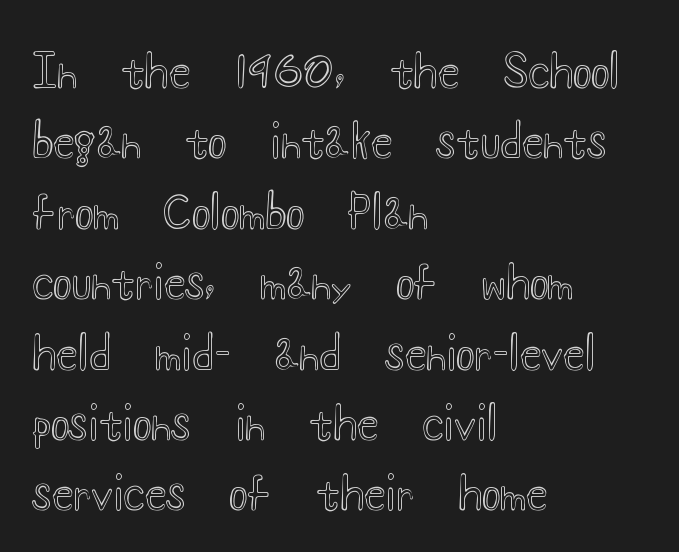
Here the designer chose a conventional face with non-uniform glyph widths. No word sits above an underline. When letters stand straight like this, we call the style roman or upright. Whoever set this chose a conventional vertical rhythm.
